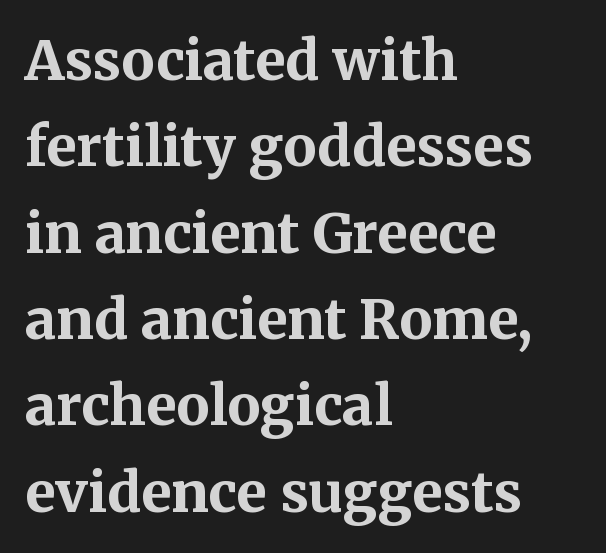
The image shows 55 px bold serif type, upright; set left-aligned, normal line spacing (1.57x), normal letter spacing, not underlined; medium stroke contrast and a medium x-height.
